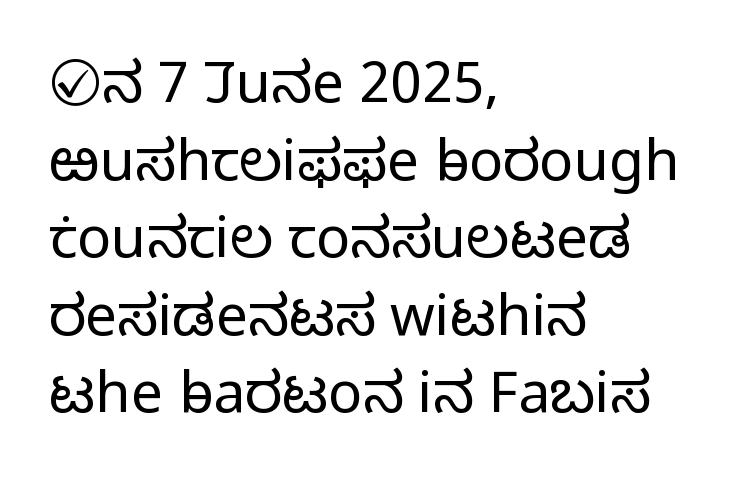
Q: Is the text bold? A: No.
Q: Is the text italic (slanted)? A: No, it is upright.
Q: Is the typeface a serif or a sans-serif typeface? A: Sans-serif.
Q: Is the text underlined? A: No.
Q: How is the paragraph aligned? A: Left-aligned.
Q: Is the spacing between letters normal or unusually wide? A: Normal.
Q: Is the spacing between lines tight, normal or loose? A: Normal.
Q: Width (condensed, normal, or wide)? A: Normal.
Q: Stroke contrast? A: Low.
Q: x-height? A: Medium.
Q: Monospaced? A: No.
